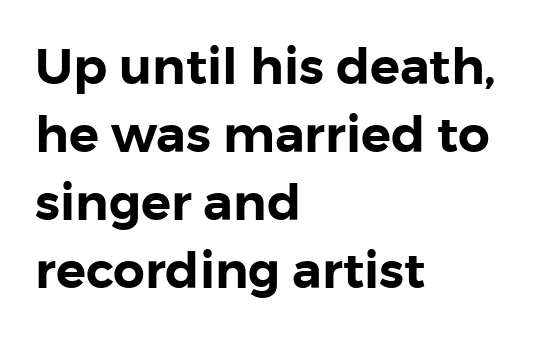
The image shows 50 px sans-serif type, upright; set left-aligned, normal line spacing (1.36x), normal letter spacing, not underlined; low stroke contrast and a medium x-height.
